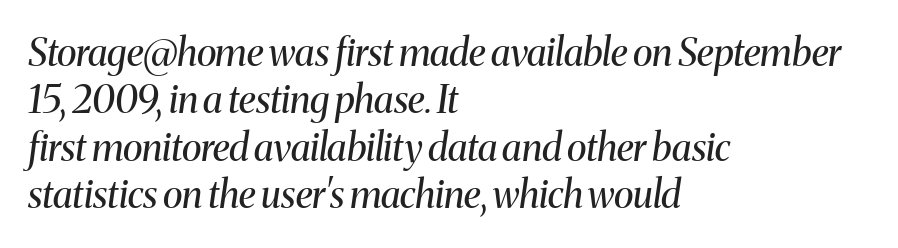
Q: Is the text bold? A: No.
Q: Is the text italic (slanted)? A: Yes, it leans right by about 8 degrees.
Q: Is the typeface a serif or a sans-serif typeface? A: Serif.
Q: Is the text underlined? A: No.
Q: How is the paragraph aligned? A: Left-aligned.
Q: Is the spacing between letters normal or unusually wide? A: Normal.
Q: Is the spacing between lines tight, normal or loose? A: Normal.
Q: Width (condensed, normal, or wide)? A: Normal.
Q: Stroke contrast? A: Medium.
Q: x-height? A: Medium.
Q: Monospaced? A: No.
